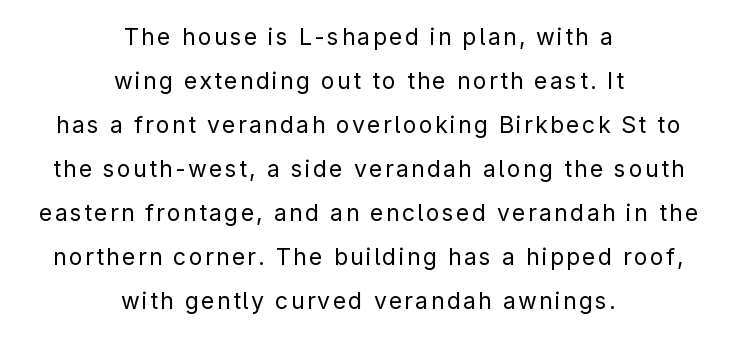
The image shows 23 px text type, upright; set centered, loose line spacing (1.91x), not underlined.
